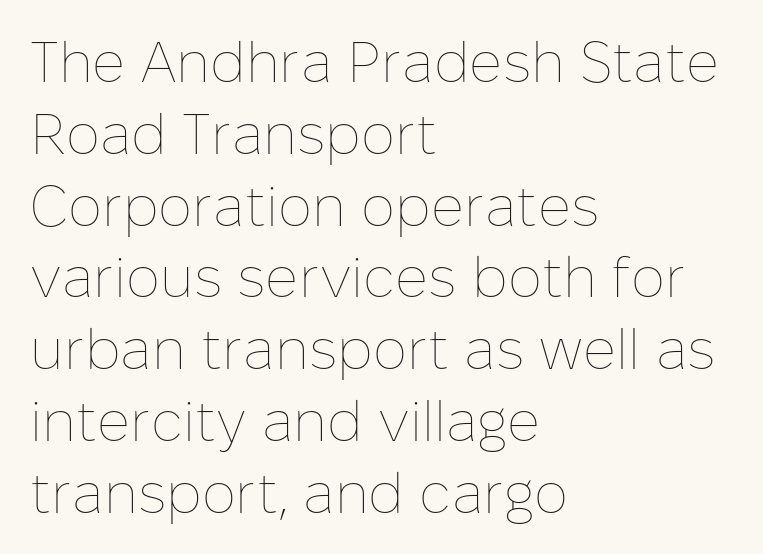
Q: Is the text bold? A: No.
Q: Is the text italic (slanted)? A: No, it is upright.
Q: Is the text underlined? A: No.
Q: How is the paragraph aligned? A: Left-aligned.
Q: Is the spacing between letters normal or unusually wide? A: Normal.
Q: Is the spacing between lines tight, normal or loose? A: Normal.
Q: Width (condensed, normal, or wide)? A: Normal.
Q: Stroke contrast? A: Low.
Q: x-height? A: Medium.
Q: Monospaced? A: No.
